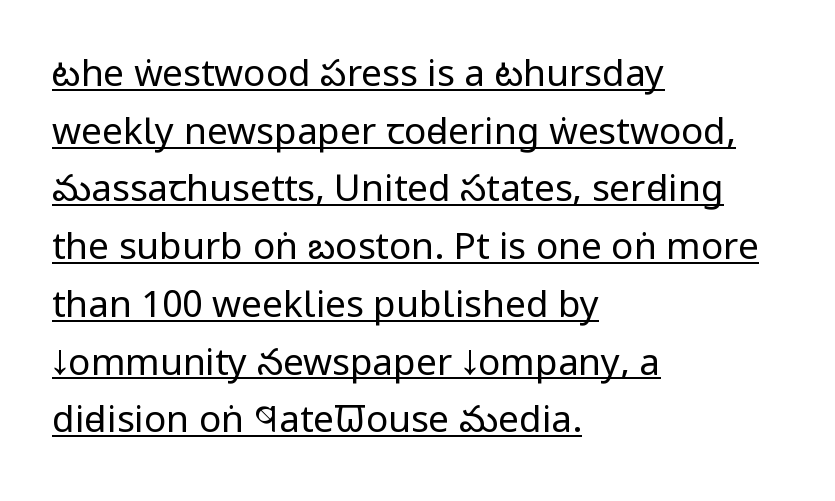
The image shows 37 px regular-weight, condensed sans-serif type, upright; set left-aligned, normal line spacing (1.56x), normal letter spacing, underlined; low stroke contrast and a large x-height.
